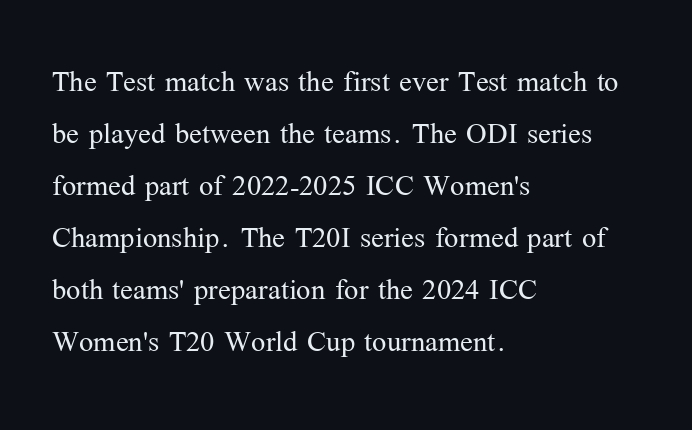
Q: Is the text bold? A: No.
Q: Is the text italic (slanted)? A: No, it is upright.
Q: Is the typeface a serif or a sans-serif typeface? A: Serif.
Q: Is the text underlined? A: No.
Q: How is the paragraph aligned? A: Left-aligned.
Q: Is the spacing between letters normal or unusually wide? A: Normal.
Q: Is the spacing between lines tight, normal or loose? A: Normal.
Q: Width (condensed, normal, or wide)? A: Normal.
Q: Stroke contrast? A: Medium.
Q: x-height? A: Medium.
Q: Monospaced? A: No.
